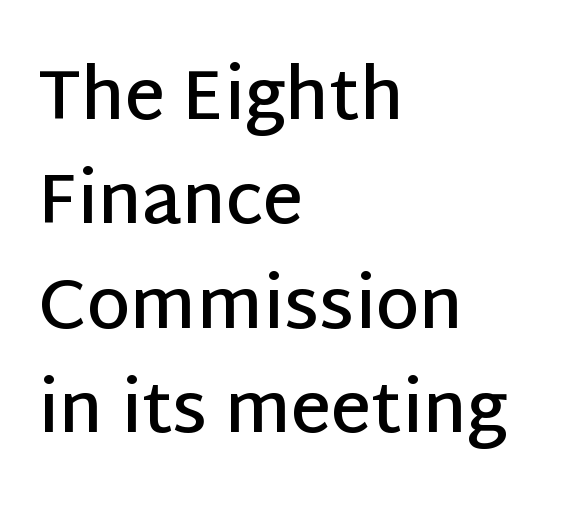
The image shows 70 px semibold sans-serif type, upright; set left-aligned, normal line spacing (1.49x), normal letter spacing, not underlined; low stroke contrast and a large x-height.
